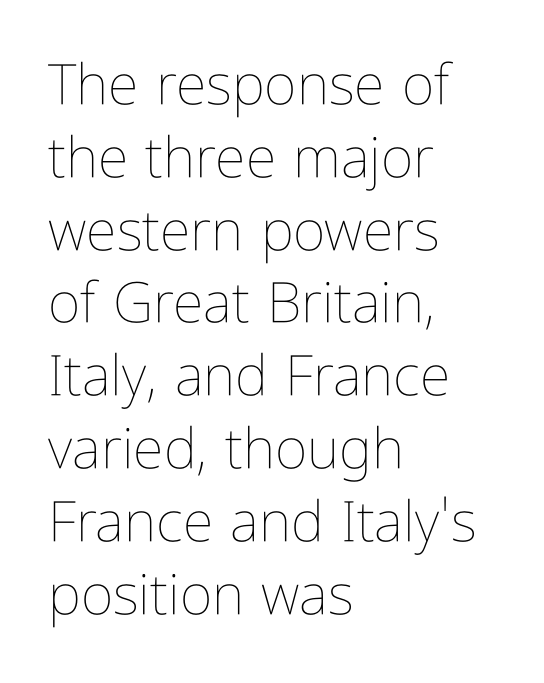
Q: Is the text bold? A: No.
Q: Is the text italic (slanted)? A: No, it is upright.
Q: Is the text underlined? A: No.
Q: How is the paragraph aligned? A: Left-aligned.
Q: Is the spacing between letters normal or unusually wide? A: Normal.
Q: Is the spacing between lines tight, normal or loose? A: Normal.
Q: Width (condensed, normal, or wide)? A: Condensed.
Q: Stroke contrast? A: Low.
Q: x-height? A: Medium.
Q: Monospaced? A: No.
